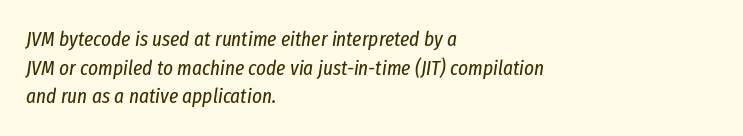
The passage shown stacks its lines at a standard gap. Unmarked baselines from the first word to the last. Notice how the stems are inclined rather than vertical — that's the hallmark of italics. The face looks like a standard text weight, possibly lighter. You could call the tracking neutral — neither tight nor loose. Left-aligned paragraph, ragged on the right.
